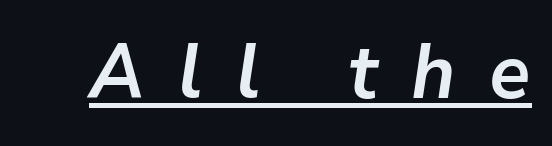
Q: Is the text bold? A: Yes.
Q: Is the text italic (slanted)? A: Yes, it leans right by about 9 degrees.
Q: Is the text underlined? A: Yes.
Q: Is the spacing between letters normal or unusually wide? A: Unusually wide.
Q: Width (condensed, normal, or wide)? A: Normal.
Q: Stroke contrast? A: Low.
Q: x-height? A: Medium.
Q: Monospaced? A: No.
